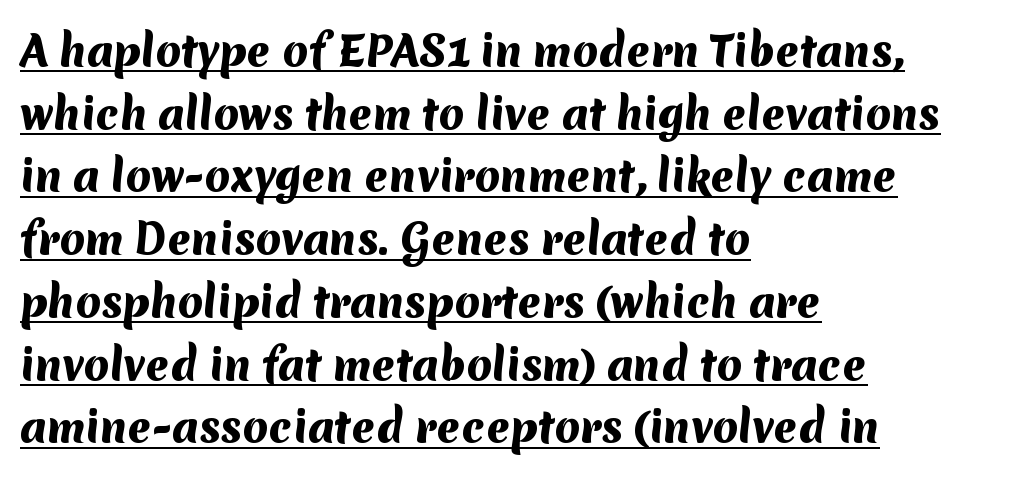
Q: Is the text bold? A: Yes.
Q: Is the typeface a serif or a sans-serif typeface? A: Sans-serif.
Q: Is the text underlined? A: Yes.
Q: How is the paragraph aligned? A: Left-aligned.
Q: Is the spacing between letters normal or unusually wide? A: Normal.
Q: Is the spacing between lines tight, normal or loose? A: Normal.
Q: Width (condensed, normal, or wide)? A: Normal.
Q: Stroke contrast? A: Medium.
Q: x-height? A: Medium.
Q: Monospaced? A: No.
